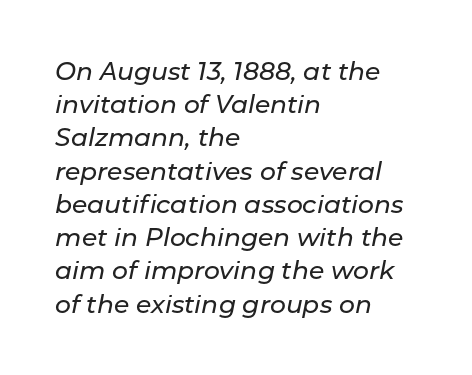
{"italic": "yes", "lean": "right", "slant_degrees": 11, "underline": "no", "align": "left", "line_spacing": "normal", "line_spacing_ratio": 1.33, "letter_spacing": "normal", "letter_spacing_em": 0.0, "glyph_px": 25}
